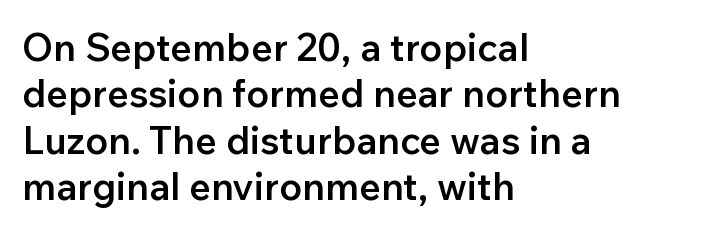
The image shows 38 px semibold sans-serif type, upright; set left-aligned, line spacing 1.22x, normal letter spacing, not underlined; low stroke contrast and a medium x-height.
